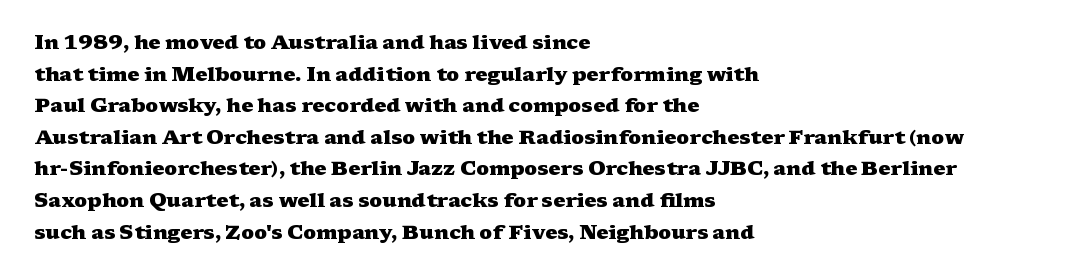
Q: Is the text bold? A: Yes.
Q: Is the text italic (slanted)? A: No, it is upright.
Q: Is the text underlined? A: No.
Q: How is the paragraph aligned? A: Left-aligned.
Q: Is the spacing between letters normal or unusually wide? A: Normal.
Q: Is the spacing between lines tight, normal or loose? A: Normal.
